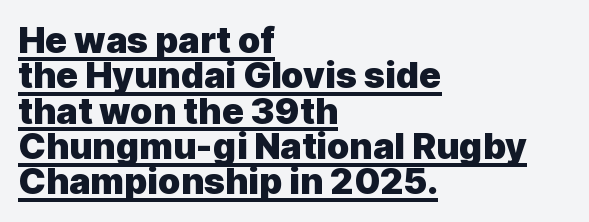
Q: Is the text bold? A: Yes.
Q: Is the text italic (slanted)? A: No, it is upright.
Q: Is the typeface a serif or a sans-serif typeface? A: Sans-serif.
Q: Is the text underlined? A: Yes.
Q: How is the paragraph aligned? A: Left-aligned.
Q: Is the spacing between letters normal or unusually wide? A: Normal.
Q: Is the spacing between lines tight, normal or loose? A: Tight.
Q: Width (condensed, normal, or wide)? A: Normal.
Q: x-height? A: Medium.
Q: Monospaced? A: No.
